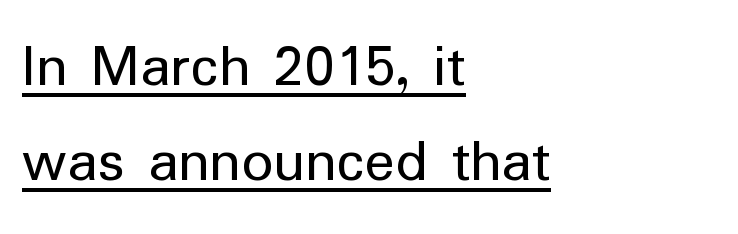
Q: Is the text bold? A: No.
Q: Is the text italic (slanted)? A: No, it is upright.
Q: Is the typeface a serif or a sans-serif typeface? A: Sans-serif.
Q: Is the text underlined? A: Yes.
Q: How is the paragraph aligned? A: Left-aligned.
Q: Is the spacing between letters normal or unusually wide? A: Normal.
Q: Is the spacing between lines tight, normal or loose? A: Normal.
Q: Width (condensed, normal, or wide)? A: Normal.
Q: Stroke contrast? A: Low.
Q: x-height? A: Medium.
Q: Monospaced? A: No.
